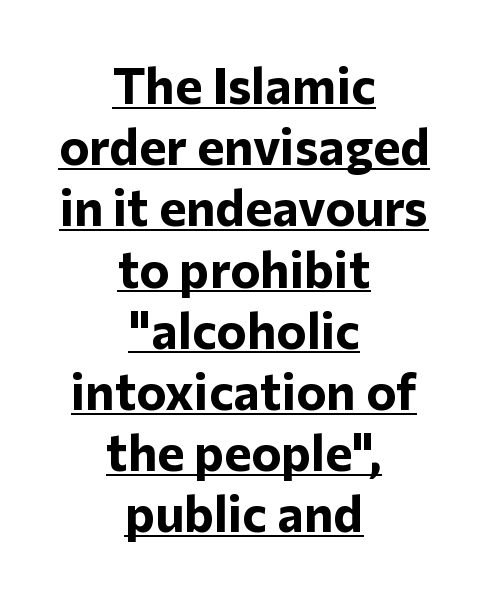
The image shows 51 px bold sans-serif type, upright; set centered, line spacing 1.2x, normal letter spacing, underlined; low stroke contrast and a medium x-height.
